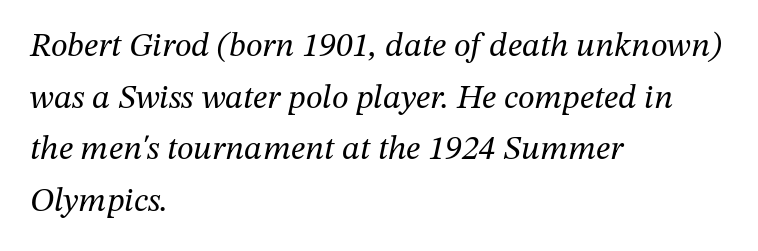
Typographically, this falls in the serif category. You could not count columns in this text — the font is proportionally spaced. The lines are quadded left. This sample uses plain, unmodified letter spacing. The passage shown leans; its letterforms are oblique. Vertical stems look standard width or narrower in stroke.
